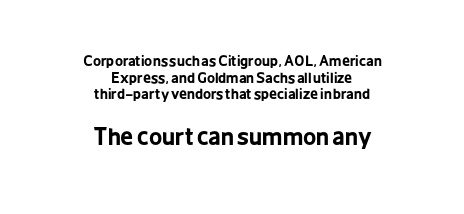
The image shows 23 px bold type, upright; set centered, line spacing 1.19x, normal letter spacing, not underlined; the second (bottom) block is 1.64x larger.
